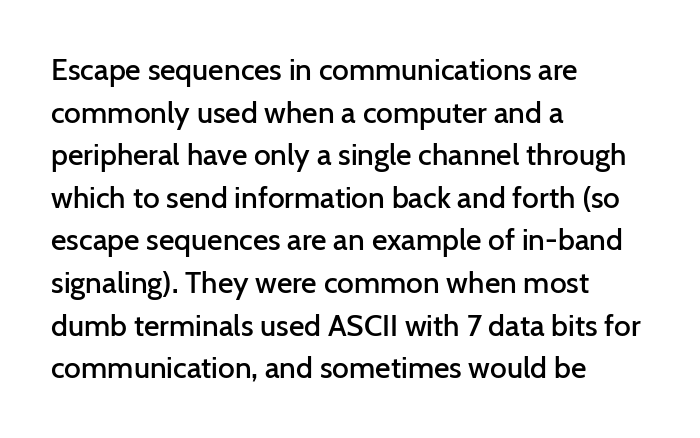
The image shows 30 px semibold sans-serif type, upright; set left-aligned, normal line spacing (1.42x), normal letter spacing, not underlined; low stroke contrast and a medium x-height.
